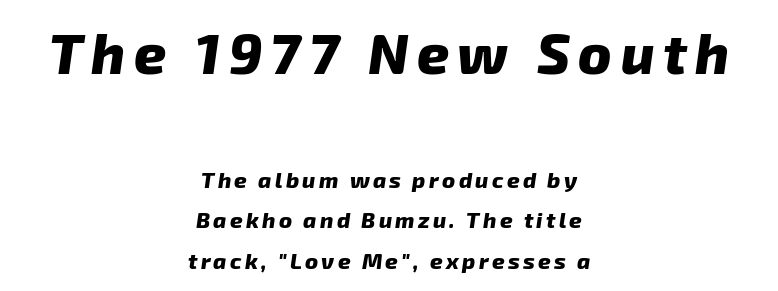
Q: Is the text bold? A: Yes.
Q: Is the typeface a serif or a sans-serif typeface? A: Sans-serif.
Q: Is the text underlined? A: No.
Q: How is the paragraph aligned? A: Centered.
Q: Which block of text is set in a larger size, the first (top) or the second (bottom)? A: The first (top) one.
Q: Width (condensed, normal, or wide)? A: Normal.
Q: Stroke contrast? A: Low.
Q: x-height? A: Medium.
Q: Monospaced? A: No.
